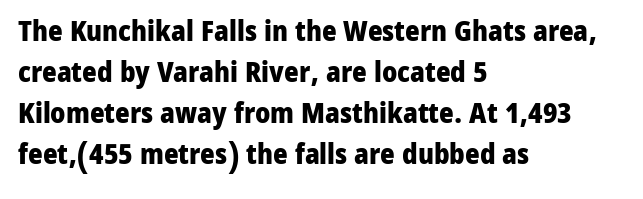
The image shows 28 px heavy sans-serif type, upright; set left-aligned, normal line spacing (1.47x), normal letter spacing, not underlined; low stroke contrast and a medium x-height.
